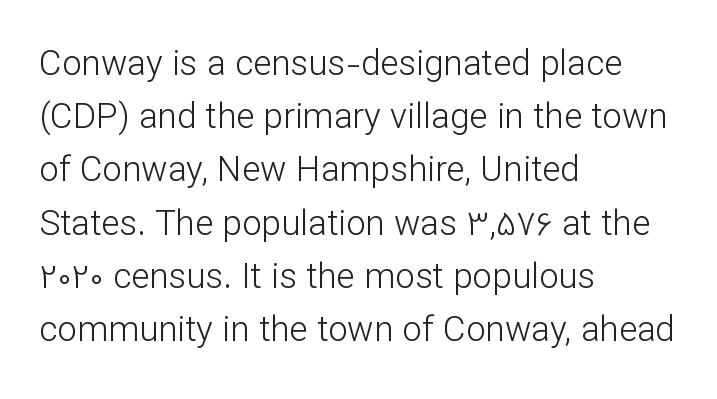
The baseline area is clear. Students, observe: this is what conventionally led text looks like. The rag falls on the right side of this text block. Note the varied advance widths — an 'i' is clearly narrower than an 'm'. The letters stand straight up with perfectly vertical stems.
